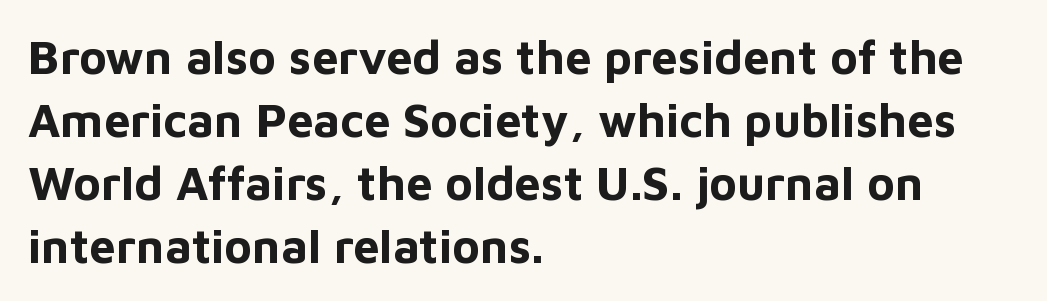
{"serif": "no", "italic": "no", "bold": "yes", "weight": "bold", "width": "normal", "stroke_contrast": "low", "x_height": "medium", "monospaced": "no", "underline": "no", "align": "left", "line_spacing": "normal", "line_spacing_ratio": 1.34, "letter_spacing": "normal", "letter_spacing_em": 0.0, "glyph_px": 47}
